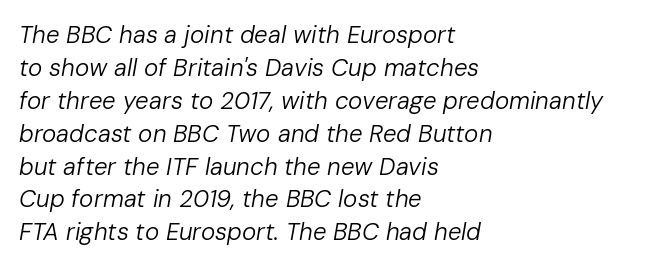
The image shows 24 px text type, italic (leaning right); set left-aligned, normal line spacing (1.37x), normal letter spacing, not underlined.
